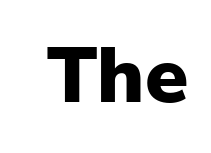
The image shows 78 px heavy sans-serif type, upright; set normal letter spacing, not underlined; low stroke contrast and a medium x-height.
